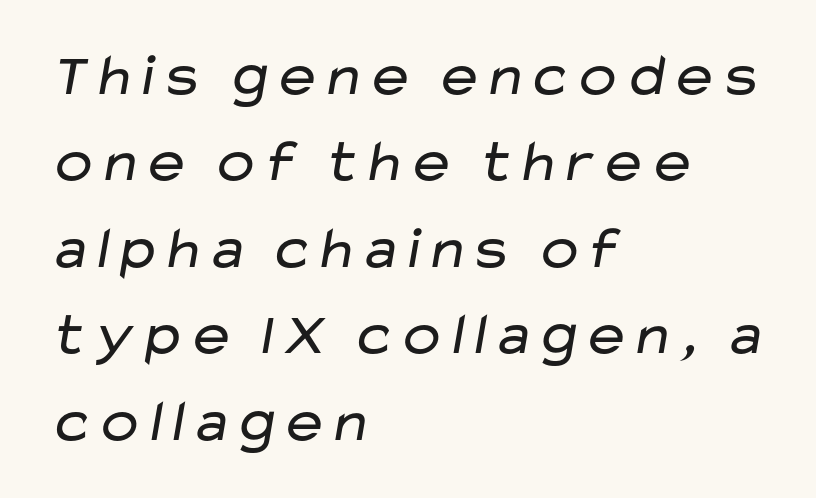
The image shows 60 px regular-weight, wide sans-serif type; set left-aligned, normal line spacing (1.44x), normal letter spacing, not underlined; low stroke contrast and a medium x-height.
